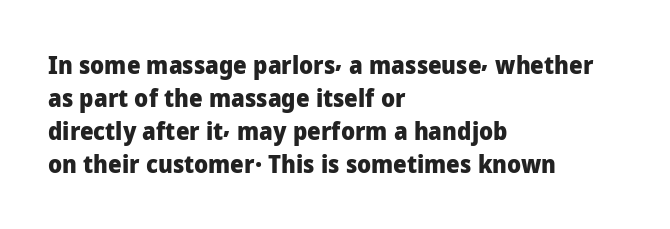
The image shows 24 px bold type, upright; set left-aligned, normal line spacing (1.37x), normal letter spacing, not underlined.
